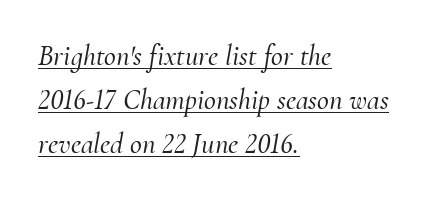
A typesetter would call this leading conventional body-copy spacing. Note the varied advance widths — an 'i' is clearly narrower than an 'm'. Reading down the block, your eye returns to a fixed left position each line. The sample's only ornament is a line tracing under the words. There is no visible air inserted between adjacent glyphs.
